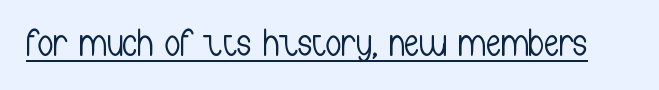
Q: Is the text bold? A: No.
Q: Is the text italic (slanted)? A: No, it is upright.
Q: Is the typeface a serif or a sans-serif typeface? A: Sans-serif.
Q: Is the text underlined? A: Yes.
Q: Is the spacing between letters normal or unusually wide? A: Normal.
Q: Width (condensed, normal, or wide)? A: Condensed.
Q: Stroke contrast? A: Low.
Q: x-height? A: Medium.
Q: Monospaced? A: No.
